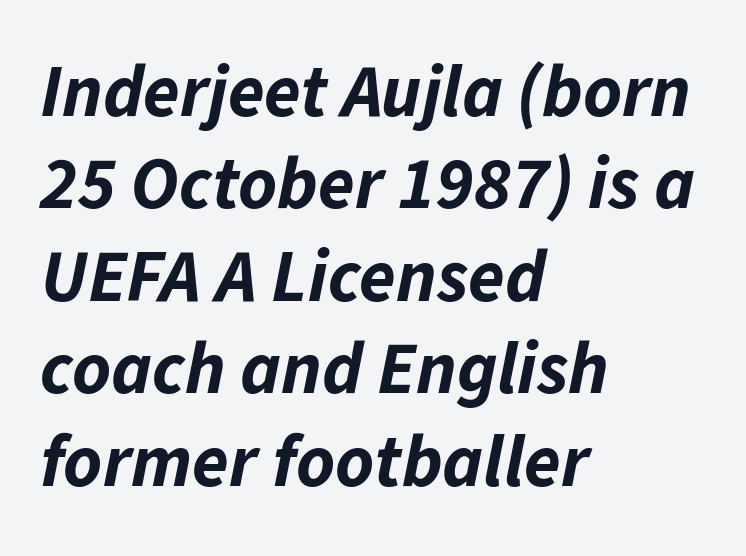
{"italic": "yes", "lean": "right", "slant_degrees": 11, "bold": "yes", "weight": "bold", "width": "normal", "stroke_contrast": "low", "x_height": "medium", "monospaced": "no", "underline": "no", "align": "left", "line_spacing": "normal", "line_spacing_ratio": 1.25, "letter_spacing": "normal", "letter_spacing_em": 0.0, "glyph_px": 74}
